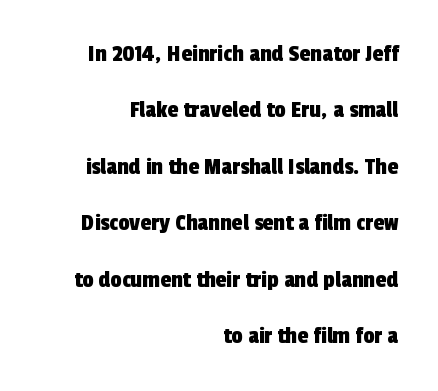
{"underline": "no", "align": "right", "line_spacing": "loose", "line_spacing_ratio": 2.26, "letter_spacing": "normal", "letter_spacing_em": 0.0, "glyph_px": 25}
